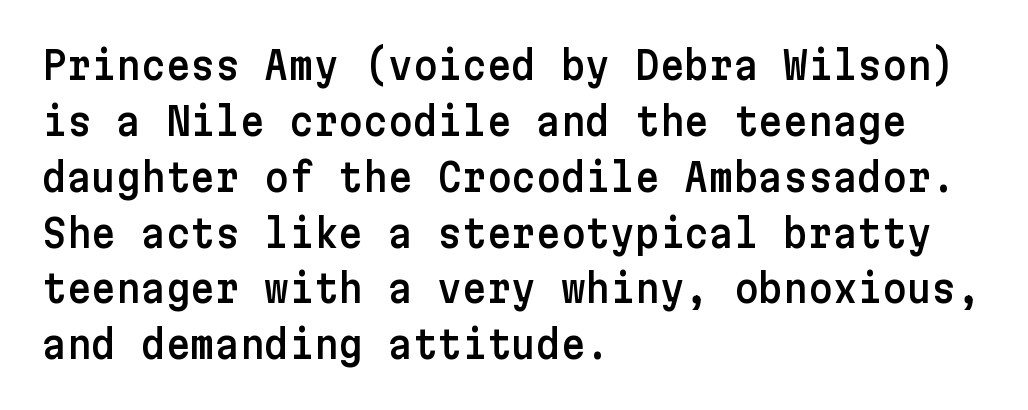
Q: Is the text italic (slanted)? A: No, it is upright.
Q: Is the typeface a serif or a sans-serif typeface? A: Sans-serif.
Q: Is the text underlined? A: No.
Q: How is the paragraph aligned? A: Left-aligned.
Q: Is the spacing between letters normal or unusually wide? A: Normal.
Q: Is the spacing between lines tight, normal or loose? A: Normal.
Q: Width (condensed, normal, or wide)? A: Normal.
Q: Stroke contrast? A: Low.
Q: x-height? A: Medium.
